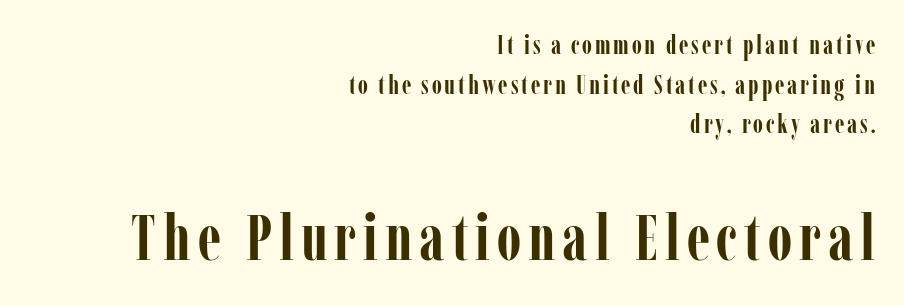
The image shows 64 px semibold, condensed serif type, upright; set right-aligned, normal line spacing (1.52x), not underlined; the second (bottom) block is 2.46x larger; low stroke contrast and a medium x-height.
